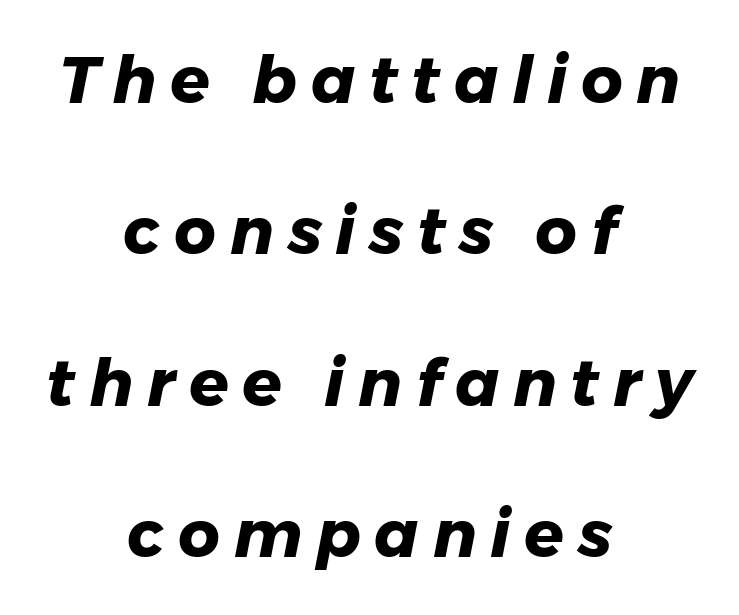
{"italic": "yes", "lean": "right", "slant_degrees": 11, "bold": "yes", "weight": "heavy", "width": "normal", "stroke_contrast": "low", "x_height": "medium", "monospaced": "no", "underline": "no", "align": "center", "line_spacing": "loose", "line_spacing_ratio": 2.33, "letter_spacing": "wide", "letter_spacing_em": 0.21, "glyph_px": 65}
